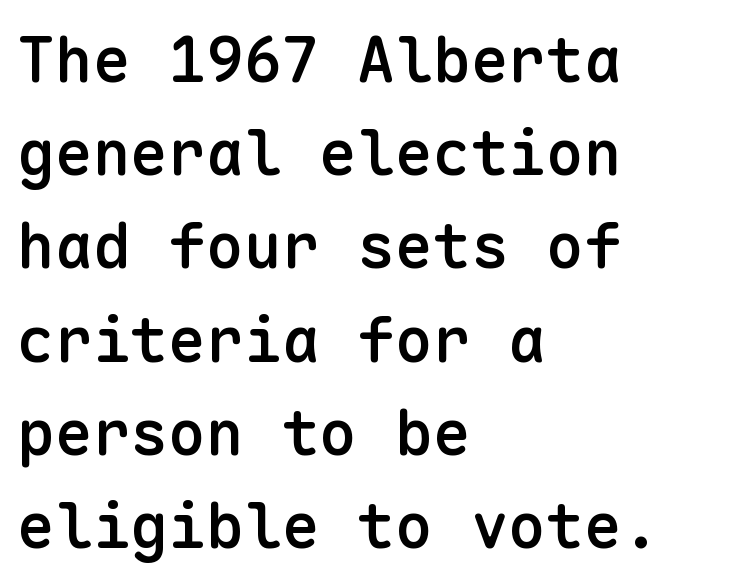
The image shows 63 px semibold sans-serif type, upright, monospaced; set left-aligned, normal line spacing (1.48x), normal letter spacing, not underlined; low stroke contrast and a medium x-height.
